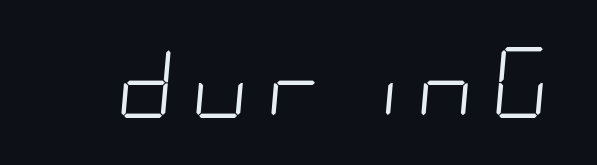
Is this a heavy cut? Hardly; it is regular or lighter. Any mark beneath the type? The region is blank. A typesetter would mark this as italic. The type is letterspaced generously, with wide tracking.
